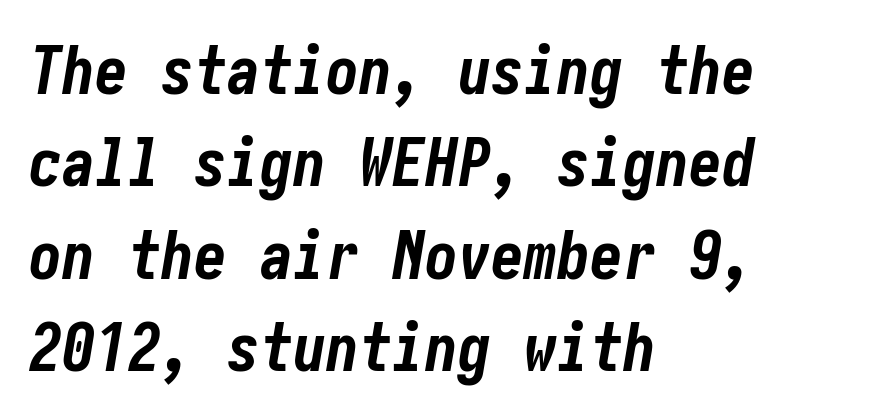
Bare-footed words on every line. Line spacing here is normal. The horizontal fit of the characters is conventional and even. Every character sits at an angle, as italics do.
